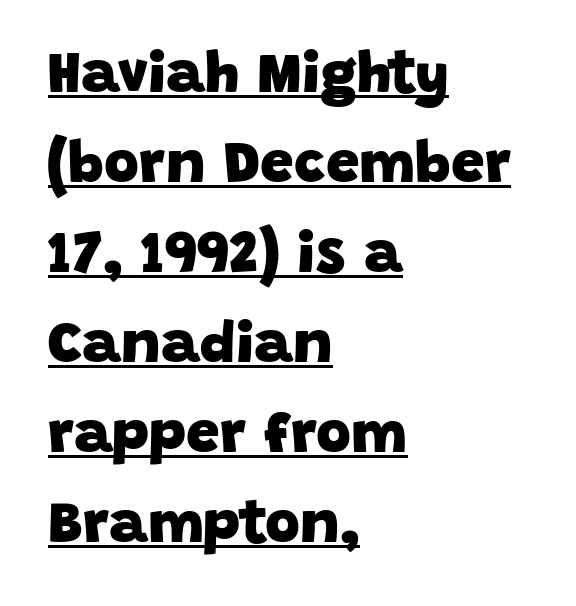
{"serif": "no", "bold": "yes", "weight": "heavy", "width": "normal", "stroke_contrast": "low", "x_height": "large", "monospaced": "no", "underline": "yes", "align": "left", "line_spacing": "normal", "line_spacing_ratio": 1.5, "letter_spacing": "normal", "letter_spacing_em": 0.0, "glyph_px": 60}
